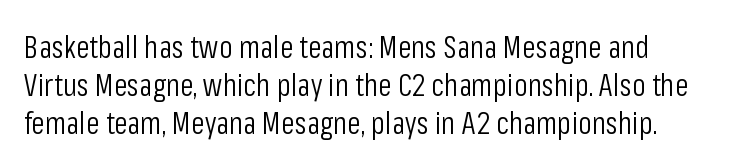
Q: Is the text bold? A: No.
Q: Is the text italic (slanted)? A: No, it is upright.
Q: Is the typeface a serif or a sans-serif typeface? A: Sans-serif.
Q: Is the text underlined? A: No.
Q: Is the spacing between letters normal or unusually wide? A: Normal.
Q: Width (condensed, normal, or wide)? A: Condensed.
Q: Stroke contrast? A: Low.
Q: x-height? A: Medium.
Q: Monospaced? A: No.
